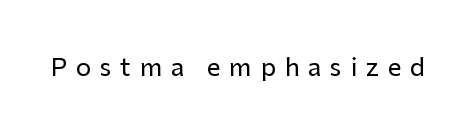
The image shows 24 px text type, upright; set unusually wide letter spacing (+0.37 em), not underlined.
